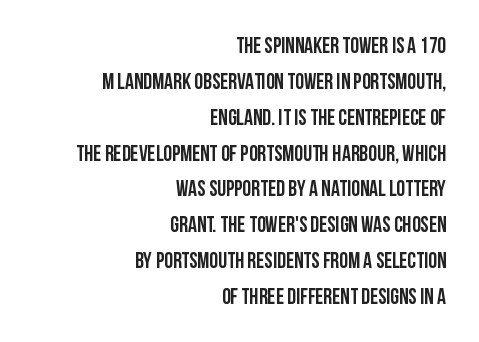
{"italic": "no", "underline": "no", "align": "right", "line_spacing": "normal", "line_spacing_ratio": 1.63, "letter_spacing": "normal", "letter_spacing_em": 0.0, "glyph_px": 22}
